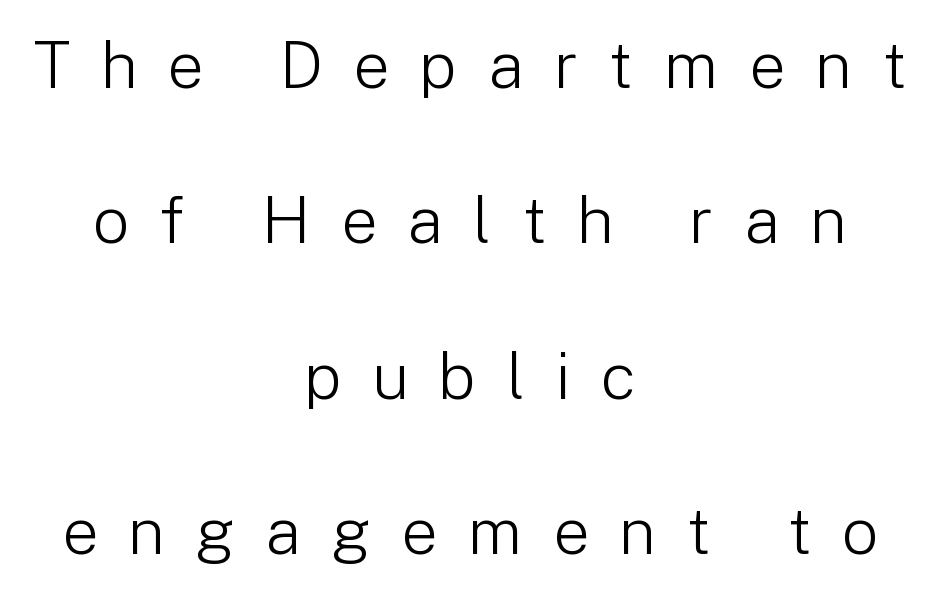
The image shows 65 px light sans-serif type, upright; set centered, loose line spacing (2.39x), unusually wide letter spacing (+0.46 em), not underlined; low stroke contrast and a medium x-height.
